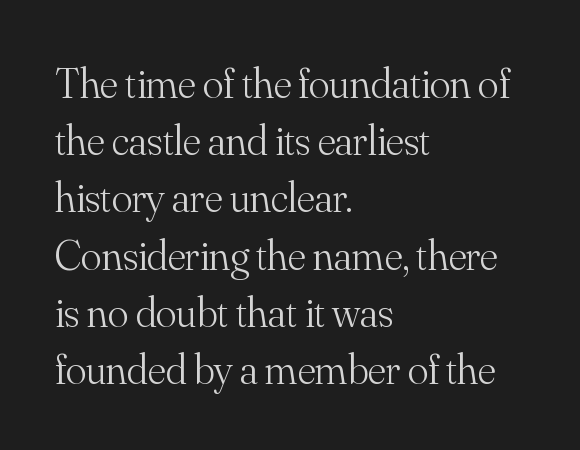
{"serif": "yes", "italic": "no", "bold": "no", "weight": "light", "width": "normal", "stroke_contrast": "medium", "x_height": "small", "monospaced": "no", "underline": "no", "align": "left", "line_spacing": "normal", "line_spacing_ratio": 1.33, "letter_spacing": "normal", "letter_spacing_em": 0.0, "glyph_px": 43}
